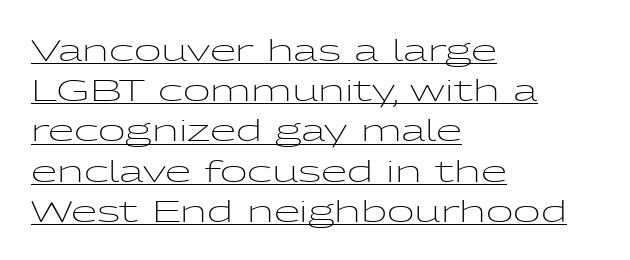
{"serif": "no", "italic": "no", "bold": "no", "weight": "light", "width": "wide", "stroke_contrast": "low", "x_height": "medium", "monospaced": "no", "underline": "yes", "align": "left", "line_spacing": "normal", "line_spacing_ratio": 1.34, "letter_spacing": "normal", "letter_spacing_em": 0.0, "glyph_px": 30}
